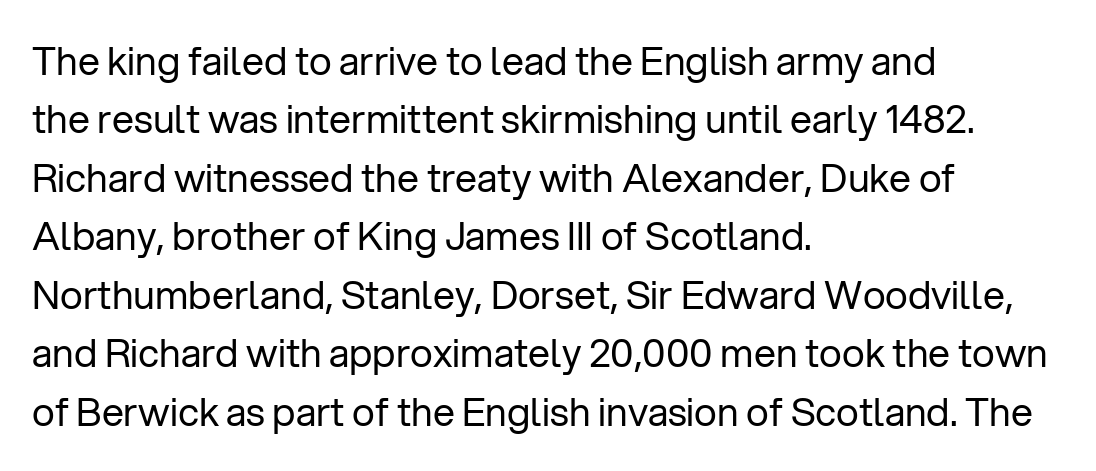
{"serif": "no", "italic": "no", "bold": "no", "weight": "regular", "width": "normal", "stroke_contrast": "low", "x_height": "medium", "monospaced": "no", "underline": "no", "align": "left", "line_spacing": "normal", "line_spacing_ratio": 1.5, "letter_spacing": "normal", "letter_spacing_em": 0.0, "glyph_px": 39}
